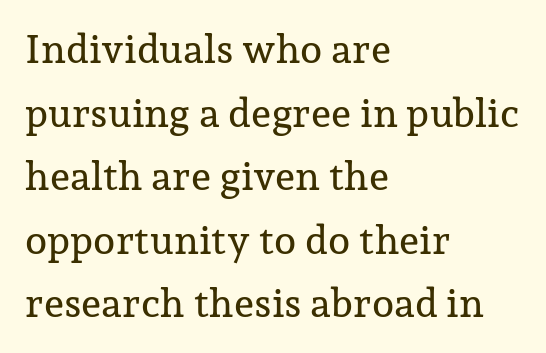
The image shows 40 px serif type, upright; set left-aligned, normal line spacing (1.59x), normal letter spacing, not underlined; low stroke contrast and a medium x-height.
